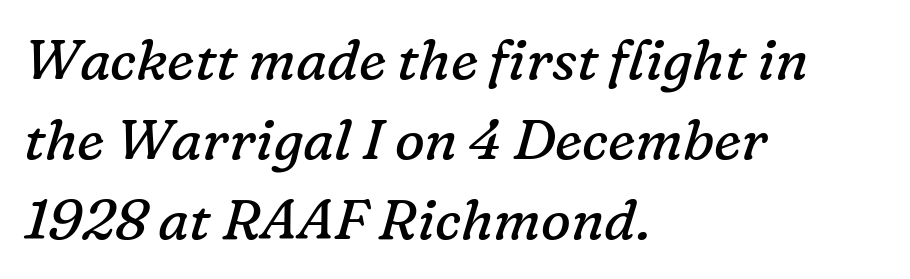
The image shows 56 px regular-weight serif type, italic (leaning right); set left-aligned, normal line spacing (1.43x), normal letter spacing, not underlined; low stroke contrast and a medium x-height.
